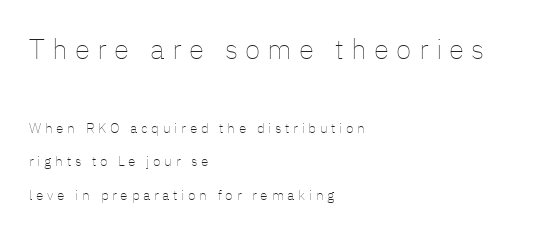
{"italic": "no", "bold": "no", "weight": "thin", "width": "normal", "stroke_contrast": "low", "x_height": "medium", "monospaced": "no", "underline": "no", "align": "left", "line_spacing": "loose", "line_spacing_ratio": 2.38, "letter_spacing": "wide", "letter_spacing_em": 0.26, "larger_block": "first", "size_ratio": 2.0, "glyph_px": 28}
